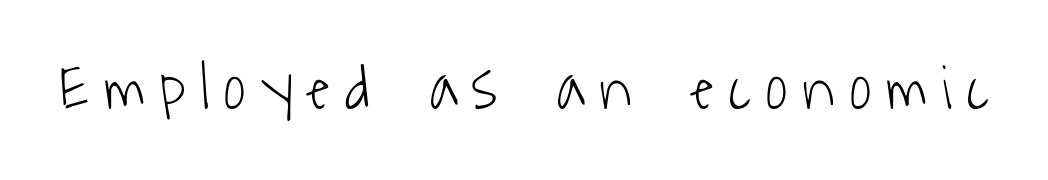
The glyphs in this specimen are sans serif. Varying glyph widths throughout — classic text-font behaviour. Students, note that the glyphs here are deliberately spaced far apart. Type without underlining. Weight: regular or lighter.
